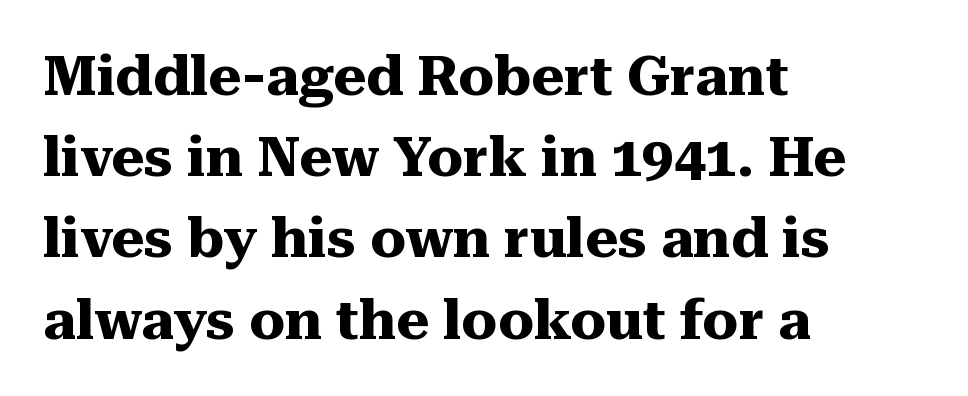
On the weight axis this lands at bold, roughly 700. Font category for this specimen: serif. Ascenders rise straight up at ninety degrees. Spacing between characters is what you'd get straight out of the box. Descender tails drop into unmarked territory. Think of a printed novel: that variable character pitch is what you see here.
